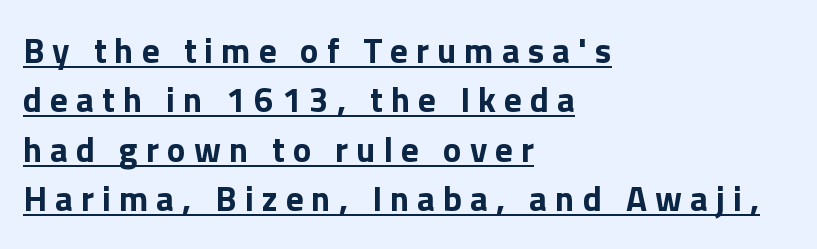
{"serif": "no", "italic": "no", "bold": "yes", "weight": "bold", "width": "normal", "stroke_contrast": "low", "x_height": "medium", "monospaced": "no", "underline": "yes", "align": "left", "line_spacing": "normal", "line_spacing_ratio": 1.41, "letter_spacing": "wide", "letter_spacing_em": 0.23, "glyph_px": 35}
